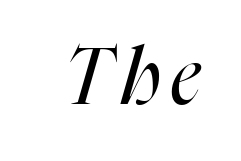
The image shows 78 px regular-weight, condensed type, italic (leaning right); set not underlined; high stroke contrast and a medium x-height.
